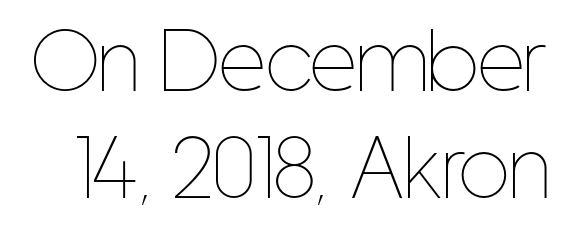
Q: Is the text bold? A: No.
Q: Is the text italic (slanted)? A: No, it is upright.
Q: Is the text underlined? A: No.
Q: Is the spacing between letters normal or unusually wide? A: Normal.
Q: Is the spacing between lines tight, normal or loose? A: Normal.
Q: Width (condensed, normal, or wide)? A: Condensed.
Q: Stroke contrast? A: Low.
Q: x-height? A: Medium.
Q: Monospaced? A: No.
